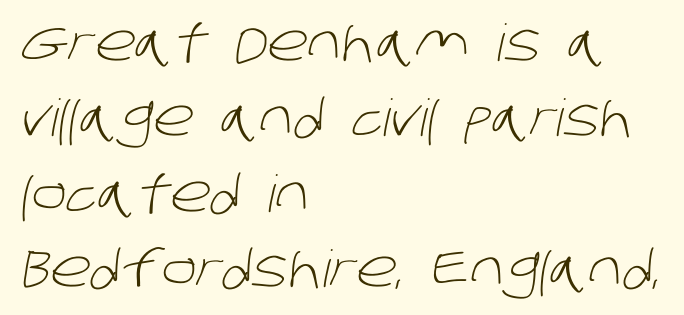
{"serif": "no", "bold": "no", "weight": "light", "width": "normal", "stroke_contrast": "low", "x_height": "large", "monospaced": "no", "underline": "no", "align": "left", "line_spacing": "normal", "line_spacing_ratio": 1.48, "letter_spacing": "normal", "letter_spacing_em": 0.0, "glyph_px": 51}
